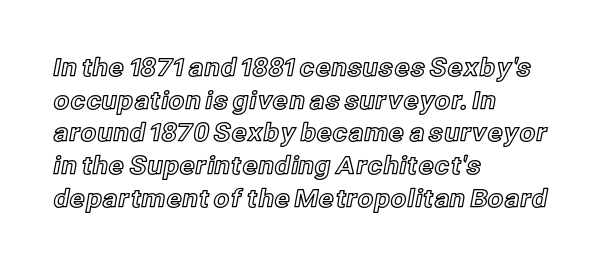
Q: Is the text italic (slanted)? A: Yes.
Q: Is the text underlined? A: No.
Q: How is the paragraph aligned? A: Left-aligned.
Q: Is the spacing between letters normal or unusually wide? A: Normal.
Q: Is the spacing between lines tight, normal or loose? A: Normal.
